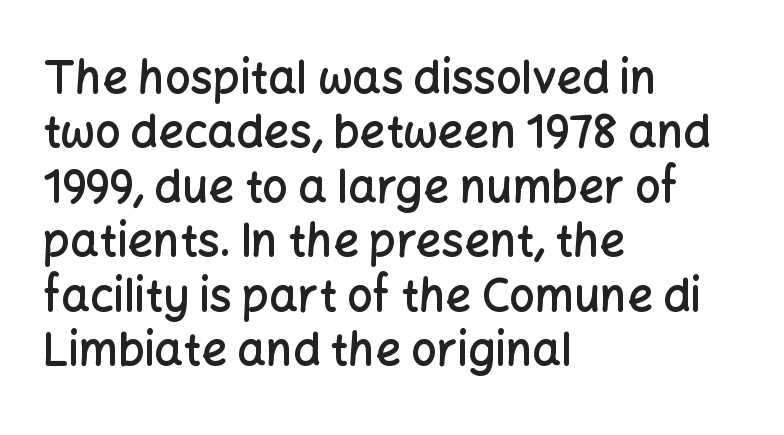
Q: Is the text bold? A: Semi-bold.
Q: Is the text italic (slanted)? A: No, it is upright.
Q: Is the typeface a serif or a sans-serif typeface? A: Sans-serif.
Q: Is the text underlined? A: No.
Q: How is the paragraph aligned? A: Left-aligned.
Q: Is the spacing between letters normal or unusually wide? A: Normal.
Q: Width (condensed, normal, or wide)? A: Normal.
Q: Stroke contrast? A: Low.
Q: x-height? A: Medium.
Q: Monospaced? A: No.
